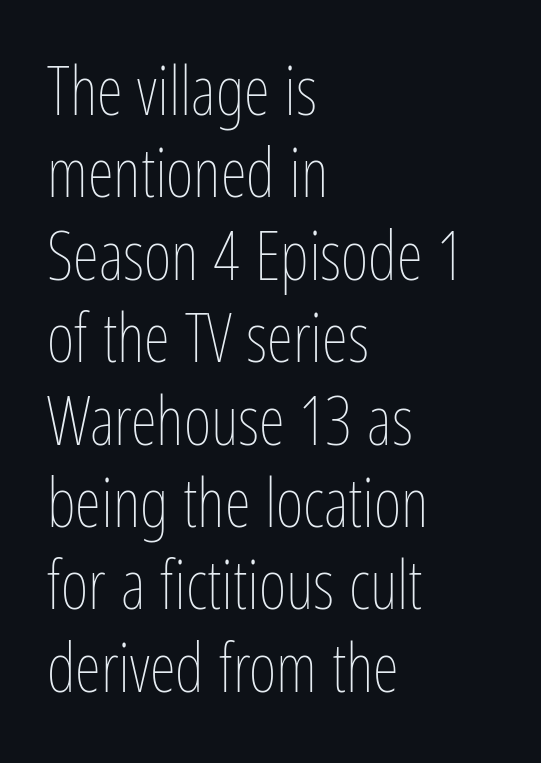
This reads as an unemphasized weight, regular at the heaviest. Looks like regular typesetting: each glyph gets only the width it needs. Posture: vertical. Short note: letters normally spaced. Unmarked baselines from the first word to the last. If you drew a ruler down the left edge, every line would touch it.
